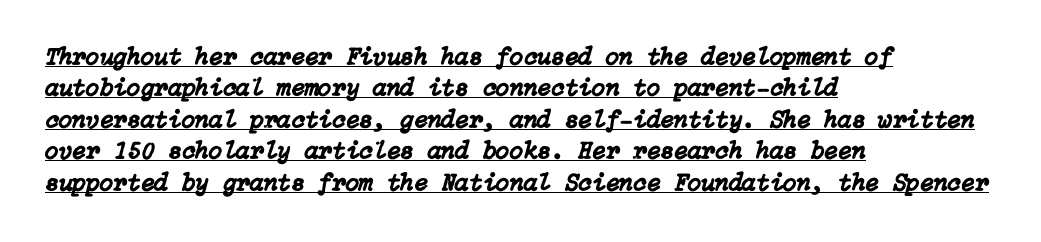
{"italic": "yes", "lean": "right", "slant_degrees": 15, "underline": "yes", "align": "left", "line_spacing": "normal", "line_spacing_ratio": 1.26, "letter_spacing": "normal", "letter_spacing_em": 0.0, "glyph_px": 25}
